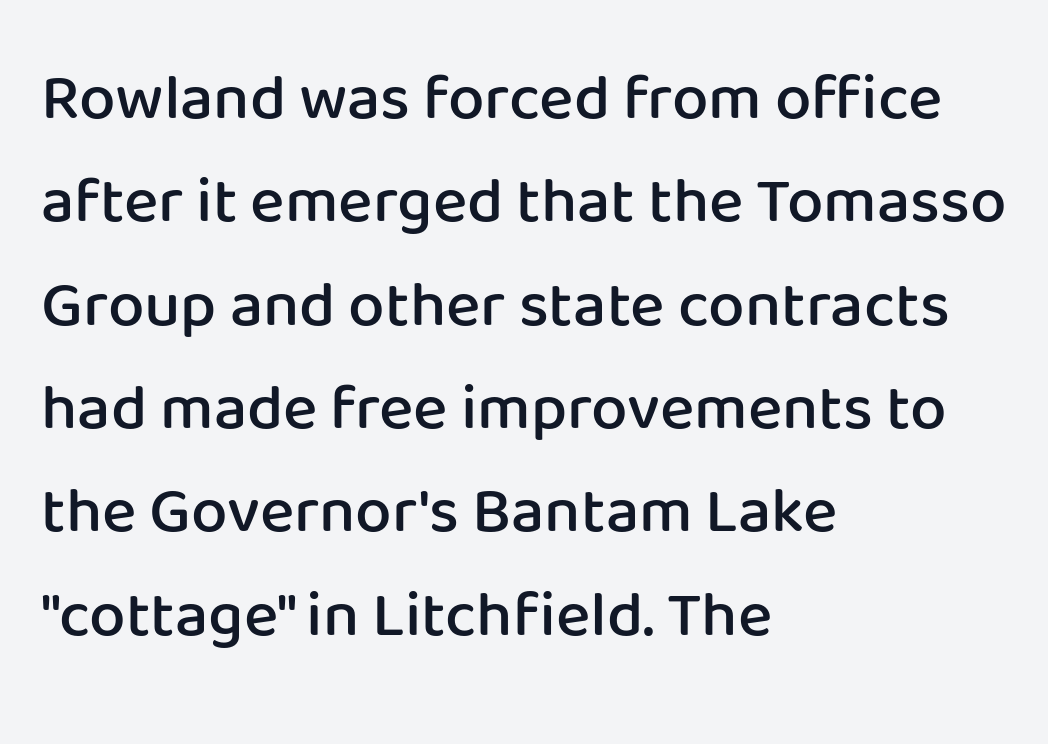
Character widths vary here, with narrow letters taking less room than wide ones. Notice how the stems are strictly vertical — no italics here. Typographic density is moderately raised because the face is semibold. There is no visible air inserted between adjacent glyphs.
